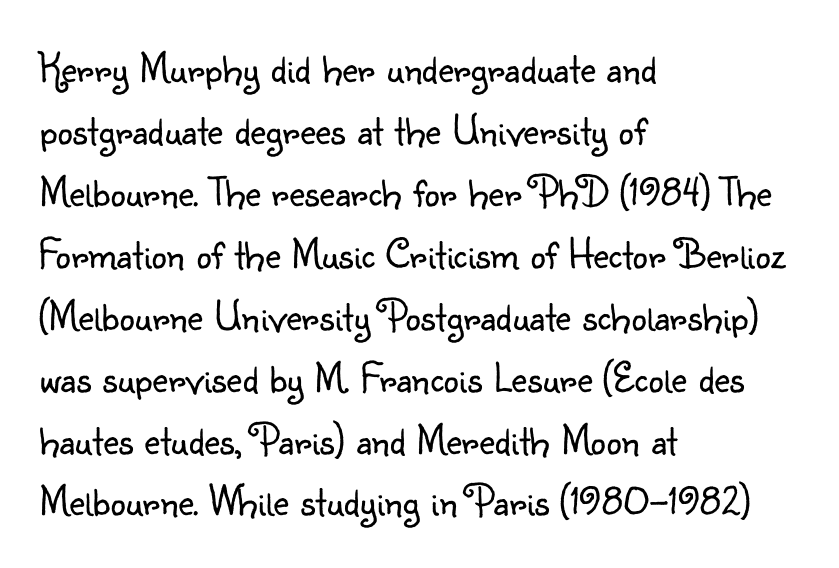
{"serif": "no", "italic": "no", "bold": "no", "weight": "light", "width": "normal", "stroke_contrast": "low", "x_height": "small", "monospaced": "no", "underline": "no", "align": "left", "line_spacing": "normal", "line_spacing_ratio": 1.44, "letter_spacing": "normal", "letter_spacing_em": 0.0, "glyph_px": 43}
